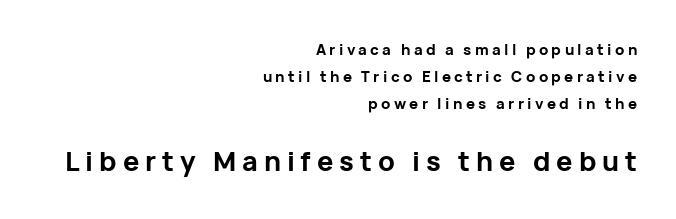
{"italic": "no", "bold": "yes", "underline": "no", "align": "right", "line_spacing_ratio": 1.8, "letter_spacing": "wide", "letter_spacing_em": 0.22, "larger_block": "second", "size_ratio": 1.8, "glyph_px": 27}
